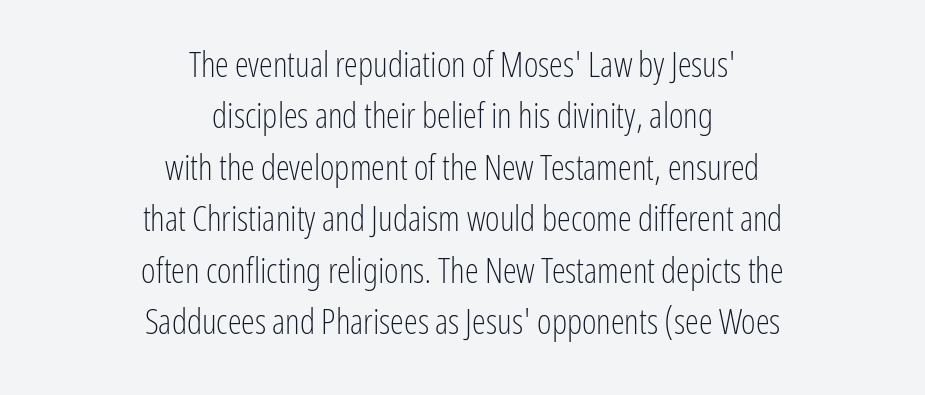
The image shows 35 px light, condensed sans-serif type, upright; set centered, normal line spacing (1.47x), normal letter spacing, not underlined; low stroke contrast and a medium x-height.
